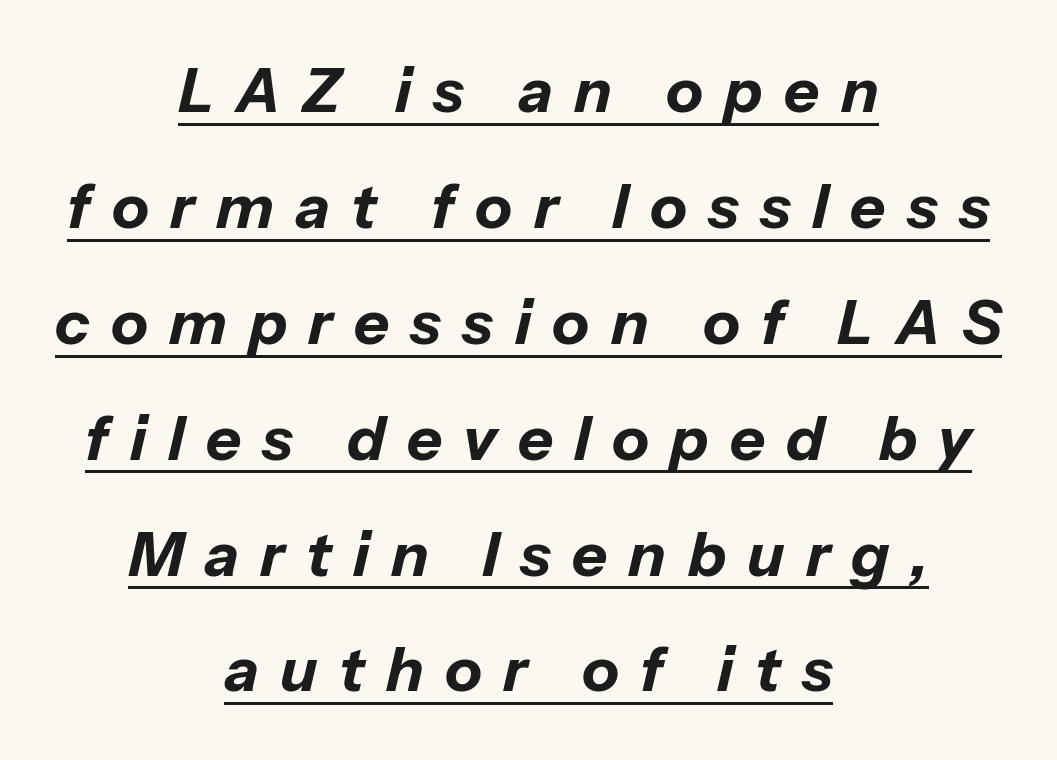
Q: Is the text bold? A: Yes.
Q: Is the text italic (slanted)? A: Yes, it leans right by about 13 degrees.
Q: Is the text underlined? A: Yes.
Q: How is the paragraph aligned? A: Centered.
Q: Is the spacing between letters normal or unusually wide? A: Unusually wide.
Q: Is the spacing between lines tight, normal or loose? A: Loose.
Q: Width (condensed, normal, or wide)? A: Normal.
Q: Stroke contrast? A: Low.
Q: x-height? A: Medium.
Q: Monospaced? A: No.
